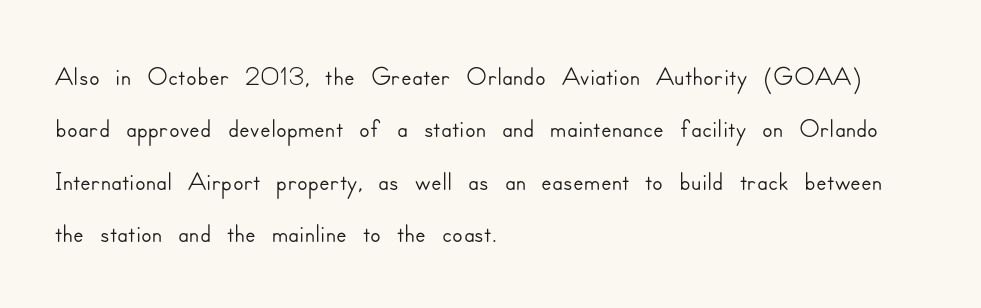
This rendering uses left alignment, leaving the right contour irregular. These lines sit exactly where default settings would place them. This rendering employs a face without finishing strokes, i.e., a sans-serif. The rendering uses natural spacing where letterforms have individual widths. Inter-character spacing is left at the font's built-in metrics.
